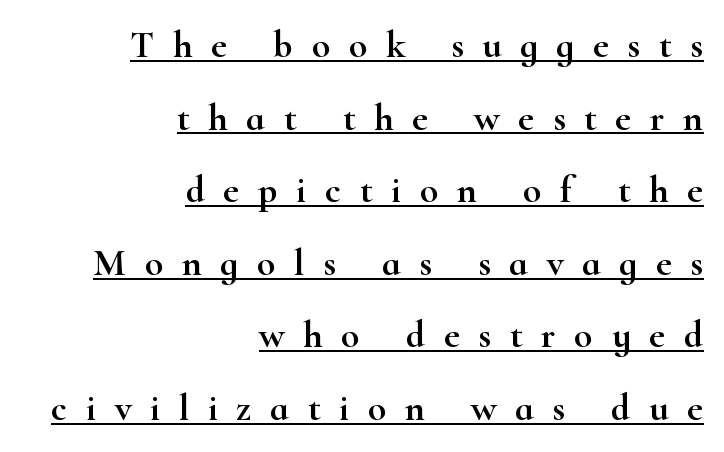
The image shows 38 px wide serif type, upright; set right-aligned, loose line spacing (1.91x), unusually wide letter spacing (+0.49 em), underlined; high stroke contrast and a small x-height.
